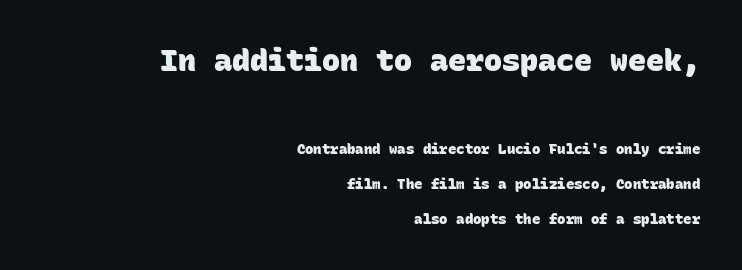
The glyphs are unaccompanied by any horizontal stroke below them. The tracking reads as untouched default to a designer's eye. The leading is generous, giving the passage an open texture. Every character here occupies the same horizontal width, giving the sample a typewriter-like rhythm. Nope, no serifs anywhere on these letters.
